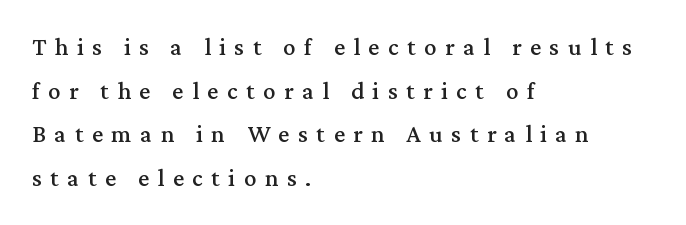
The image shows 25 px text type, upright; set left-aligned, line spacing 1.75x, unusually wide letter spacing (+0.34 em), not underlined.
